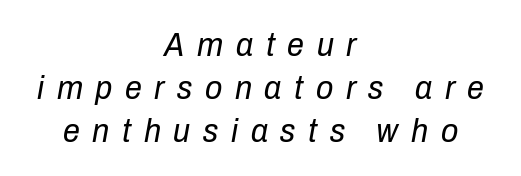
Q: Is the text bold? A: No.
Q: Is the text italic (slanted)? A: Yes, it leans right by about 10 degrees.
Q: Is the text underlined? A: No.
Q: How is the paragraph aligned? A: Centered.
Q: Is the spacing between letters normal or unusually wide? A: Unusually wide.
Q: Is the spacing between lines tight, normal or loose? A: Normal.
Q: Width (condensed, normal, or wide)? A: Condensed.
Q: Stroke contrast? A: Low.
Q: x-height? A: Medium.
Q: Monospaced? A: No.
